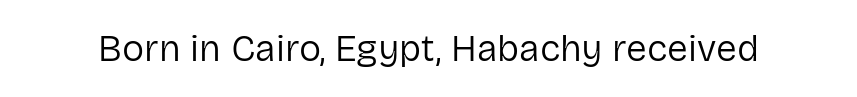
{"serif": "no", "italic": "no", "bold": "no", "weight": "regular", "width": "normal", "stroke_contrast": "low", "x_height": "medium", "monospaced": "no", "underline": "no", "letter_spacing": "normal", "letter_spacing_em": 0.0, "glyph_px": 37}
